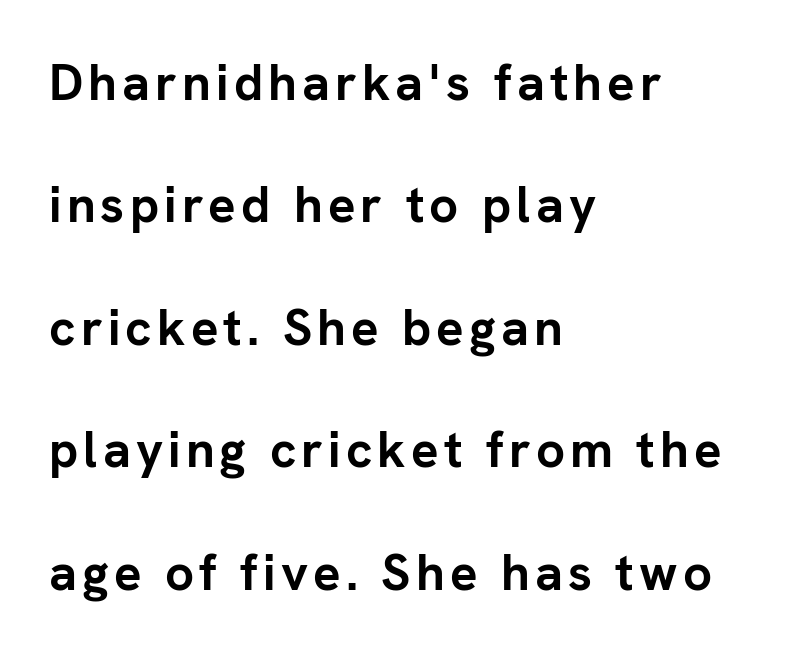
{"serif": "no", "italic": "no", "bold": "yes", "weight": "semibold", "width": "normal", "stroke_contrast": "low", "x_height": "medium", "monospaced": "no", "underline": "no", "align": "left", "line_spacing": "loose", "line_spacing_ratio": 2.4, "glyph_px": 51}
